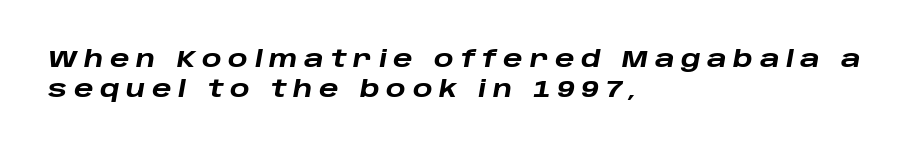
{"italic": "yes", "lean": "right", "slant_degrees": 10, "bold": "yes", "underline": "no", "align": "left", "line_spacing": "normal", "line_spacing_ratio": 1.32, "letter_spacing": "wide", "letter_spacing_em": 0.29, "glyph_px": 23}
